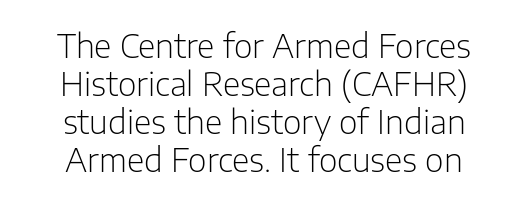
Q: Is the text bold? A: No.
Q: Is the text italic (slanted)? A: No, it is upright.
Q: Is the typeface a serif or a sans-serif typeface? A: Sans-serif.
Q: Is the text underlined? A: No.
Q: How is the paragraph aligned? A: Centered.
Q: Is the spacing between letters normal or unusually wide? A: Normal.
Q: Width (condensed, normal, or wide)? A: Normal.
Q: Stroke contrast? A: Low.
Q: x-height? A: Medium.
Q: Monospaced? A: No.
